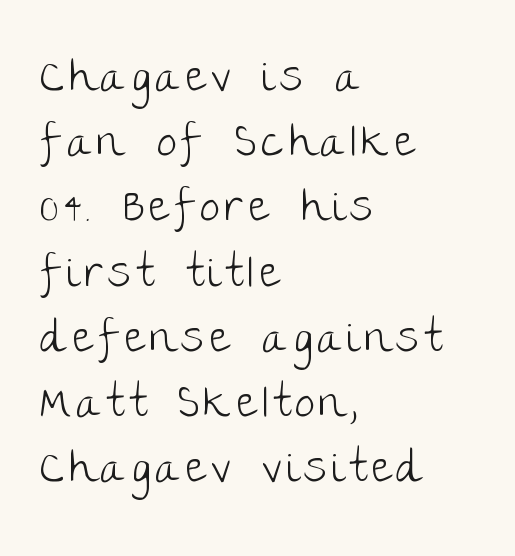
{"serif": "no", "italic": "no", "bold": "no", "weight": "light", "width": "normal", "stroke_contrast": "low", "x_height": "large", "monospaced": "no", "underline": "no", "align": "left", "line_spacing": "normal", "line_spacing_ratio": 1.45, "glyph_px": 45}
